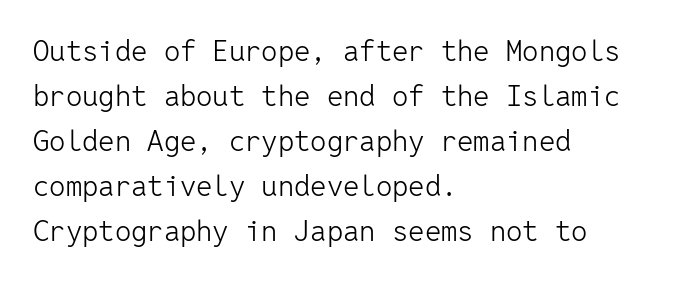
The type sits square on the baseline with zero lean. No letter is thick-stroked: the sample isn't bold. The face used here is rendered with its standard letterfit. Classification — sans serif. The foot of each line stays bare and open. The passage shown is typed in a monospace face where columns stay perfectly aligned.
